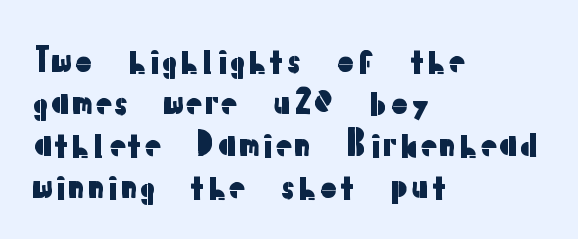
A typesetter would label this face a sans. Horizontal bands of white between lines are of average thickness. Here the designer chose a conventional face with non-uniform glyph widths. Characters remain perfectly vertical along every line. Line beginnings align vertically; line endings do not.
